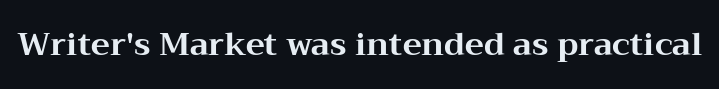
Q: Is the text bold? A: Yes.
Q: Is the text italic (slanted)? A: No, it is upright.
Q: Is the typeface a serif or a sans-serif typeface? A: Serif.
Q: Is the text underlined? A: No.
Q: Is the spacing between letters normal or unusually wide? A: Normal.
Q: Width (condensed, normal, or wide)? A: Wide.
Q: Stroke contrast? A: Medium.
Q: x-height? A: Medium.
Q: Monospaced? A: No.
